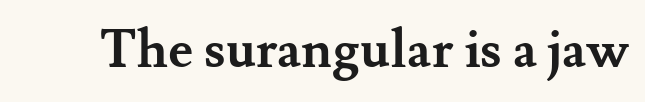
{"serif": "yes", "italic": "no", "bold": "yes", "weight": "semibold", "width": "normal", "stroke_contrast": "medium", "x_height": "small", "monospaced": "no", "underline": "no", "letter_spacing": "normal", "letter_spacing_em": 0.0, "glyph_px": 53}
